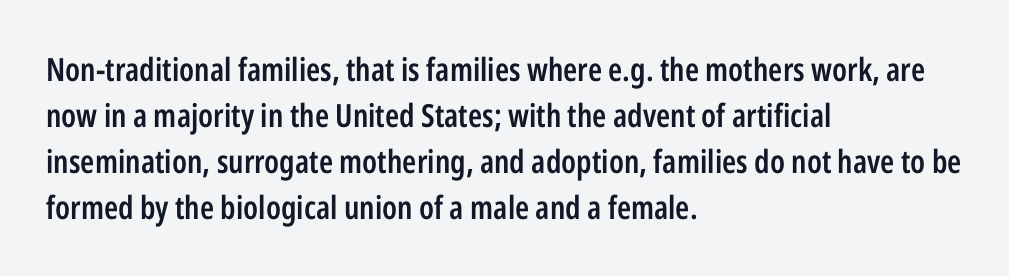
This is sans-serif lettering, the kind often seen on screens and signage. Letters rest on an invisible, unmarked baseline. If you drew a ruler down the left edge, every line would touch it. The axis of the letterforms is exactly vertical. As a designer I'd log this as weight 600, semibold.
